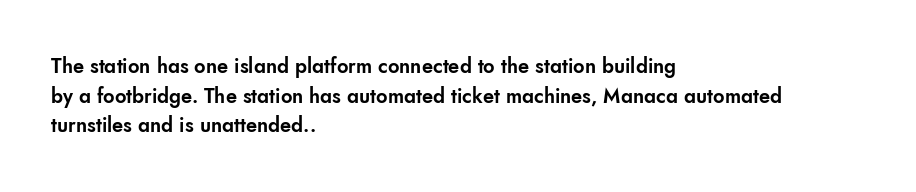
Q: Is the text italic (slanted)? A: No, it is upright.
Q: Is the text underlined? A: No.
Q: How is the paragraph aligned? A: Left-aligned.
Q: Is the spacing between letters normal or unusually wide? A: Normal.
Q: Is the spacing between lines tight, normal or loose? A: Normal.
